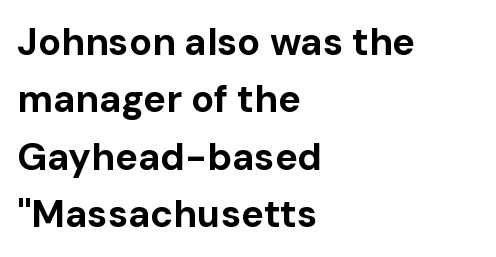
Q: Is the text bold? A: Yes.
Q: Is the text italic (slanted)? A: No, it is upright.
Q: Is the typeface a serif or a sans-serif typeface? A: Sans-serif.
Q: Is the text underlined? A: No.
Q: How is the paragraph aligned? A: Left-aligned.
Q: Is the spacing between letters normal or unusually wide? A: Normal.
Q: Is the spacing between lines tight, normal or loose? A: Normal.
Q: Width (condensed, normal, or wide)? A: Normal.
Q: Stroke contrast? A: Low.
Q: x-height? A: Medium.
Q: Monospaced? A: No.
